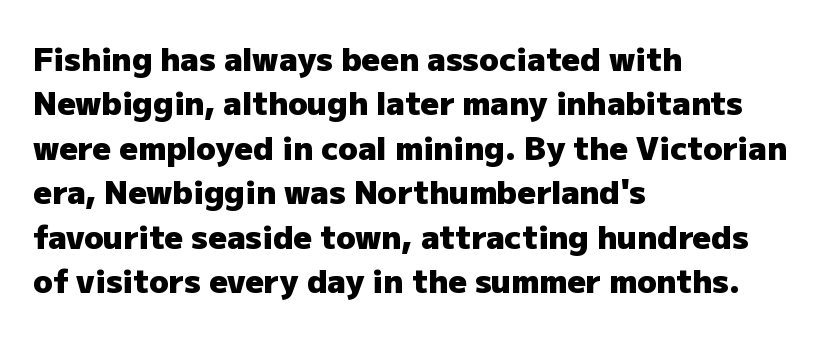
{"serif": "no", "italic": "no", "bold": "yes", "weight": "heavy", "width": "normal", "stroke_contrast": "low", "x_height": "medium", "monospaced": "no", "underline": "no", "align": "left", "line_spacing": "normal", "line_spacing_ratio": 1.39, "letter_spacing": "normal", "letter_spacing_em": 0.0, "glyph_px": 32}
